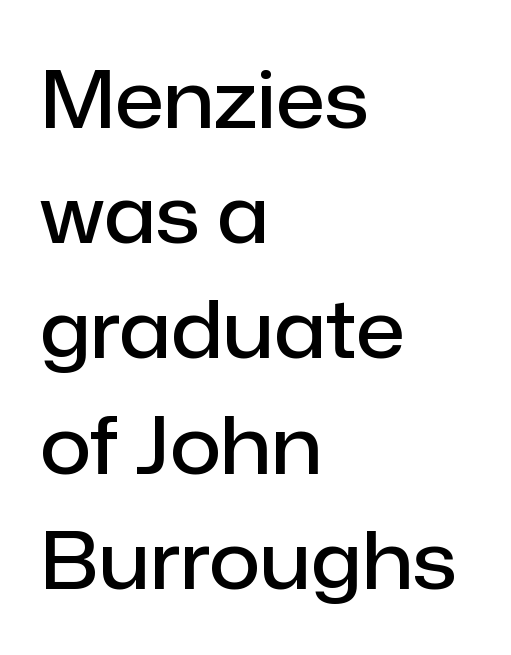
Anything drawn beneath the words? Only blank space. The rendering uses natural spacing where letterforms have individual widths. The font is running at a semibold setting, under full bold. Ordinary non-slanted type is in use.
